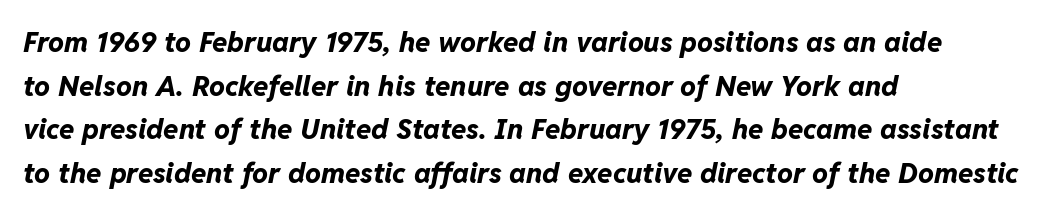
{"italic": "yes", "lean": "right", "slant_degrees": 11, "bold": "yes", "weight": "bold", "width": "normal", "stroke_contrast": "low", "x_height": "medium", "monospaced": "no", "underline": "no", "align": "left", "line_spacing": "normal", "line_spacing_ratio": 1.56, "letter_spacing": "normal", "letter_spacing_em": 0.0, "glyph_px": 28}
